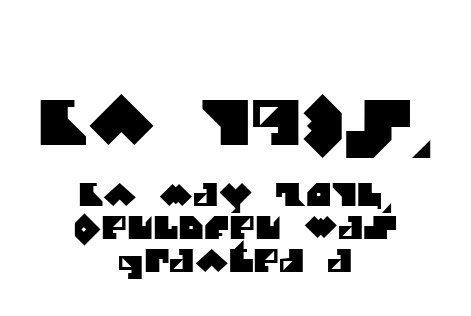
A clean baseline with only descenders dipping below it. Whoever set this made the first block the dominant, larger element. These lines keep a tight, regular rhythm from letter to letter. Is the block centered? Yes — each line is placed symmetrically about the middle.
